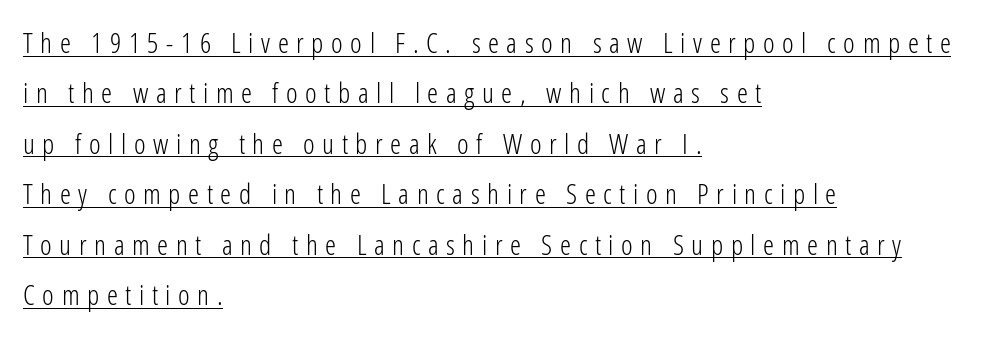
{"serif": "no", "italic": "no", "bold": "no", "weight": "light", "width": "condensed", "stroke_contrast": "low", "x_height": "medium", "monospaced": "no", "underline": "yes", "align": "left", "line_spacing_ratio": 1.8, "letter_spacing": "wide", "letter_spacing_em": 0.27, "glyph_px": 28}
